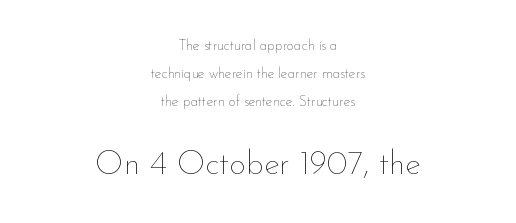
The image shows 33 px thin type, upright; set centered, loose line spacing (2.0x), normal letter spacing, not underlined; the second (bottom) block is 2.36x larger; low stroke contrast and a small x-height.
